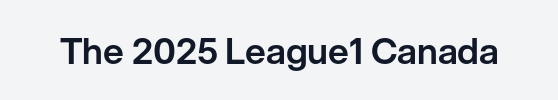
{"serif": "no", "italic": "no", "width": "normal", "stroke_contrast": "low", "x_height": "medium", "monospaced": "no", "underline": "no", "letter_spacing": "normal", "letter_spacing_em": 0.0, "glyph_px": 36}
